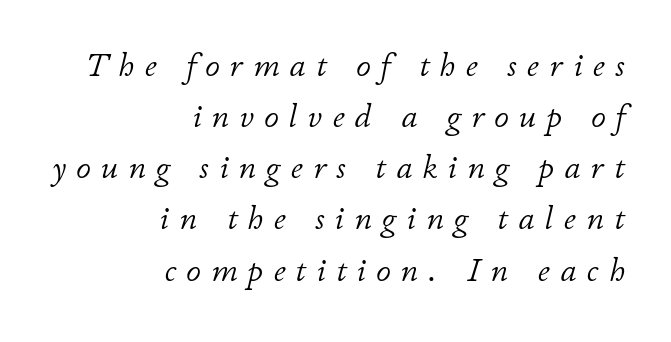
{"italic": "yes", "lean": "right", "slant_degrees": 11, "bold": "no", "weight": "light", "width": "normal", "stroke_contrast": "low", "x_height": "small", "monospaced": "no", "underline": "no", "align": "right", "line_spacing": "normal", "line_spacing_ratio": 1.55, "letter_spacing": "wide", "letter_spacing_em": 0.31, "glyph_px": 33}
